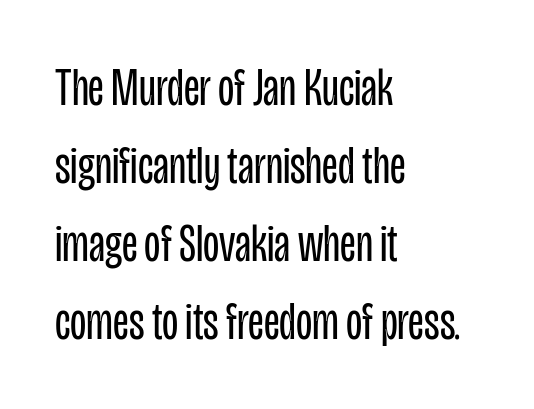
Character widths vary here, with narrow letters taking less room than wide ones. The letters sit at their default tracking, neither squeezed nor spread. This rendering features lettering with no underline. The space between consecutive lines is moderate. Weight class: somewhere from thin through regular. What kind of face is this? One without serifs — a sans.
